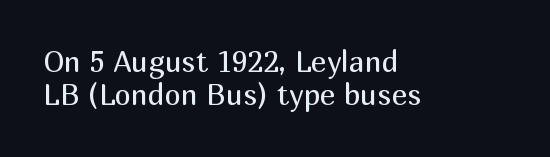
The image shows 29 px regular-weight sans-serif type, upright; set left-aligned, tight line spacing (1.15x), normal letter spacing, not underlined; medium stroke contrast and a medium x-height.
